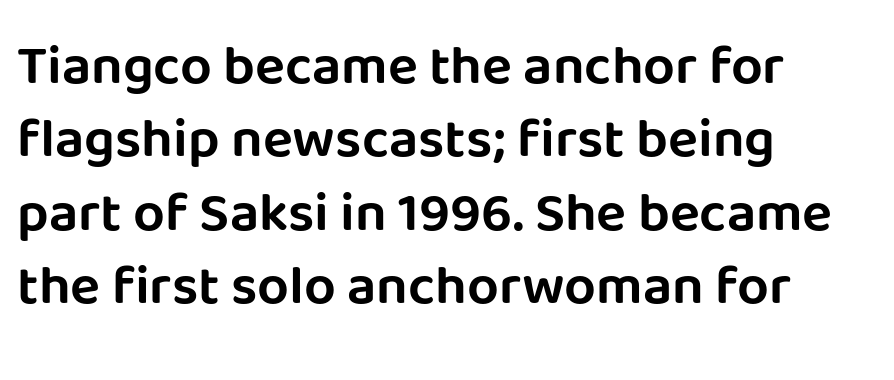
{"serif": "no", "italic": "no", "width": "normal", "stroke_contrast": "low", "x_height": "large", "monospaced": "no", "underline": "no", "align": "left", "line_spacing": "normal", "line_spacing_ratio": 1.31, "letter_spacing": "normal", "letter_spacing_em": 0.0, "glyph_px": 56}
